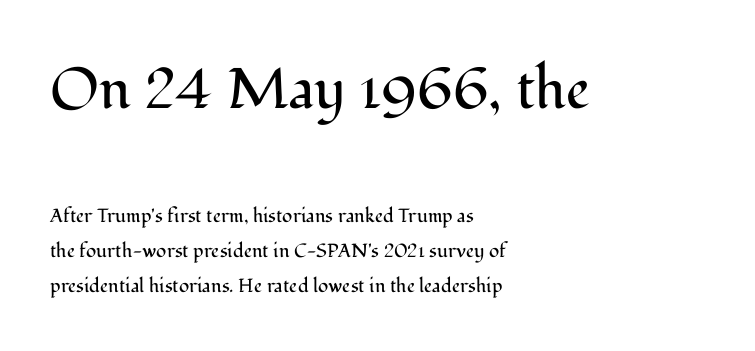
{"serif": "yes", "italic": "no", "bold": "no", "weight": "regular", "width": "normal", "stroke_contrast": "medium", "x_height": "medium", "monospaced": "no", "underline": "no", "align": "left", "line_spacing_ratio": 1.86, "letter_spacing": "normal", "letter_spacing_em": 0.0, "larger_block": "first", "size_ratio": 3.0, "glyph_px": 57}
